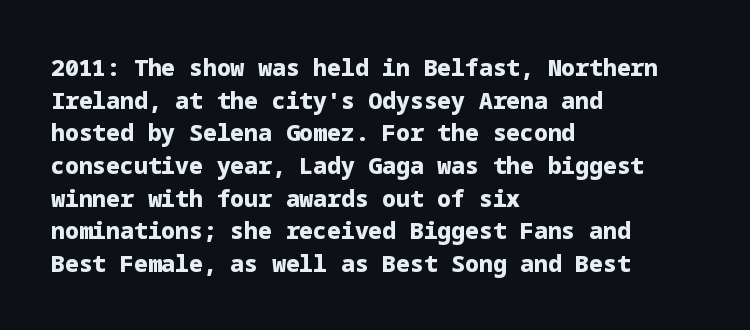
The image shows 23 px bold type, upright; set left-aligned, normal line spacing (1.42x), normal letter spacing, not underlined.
